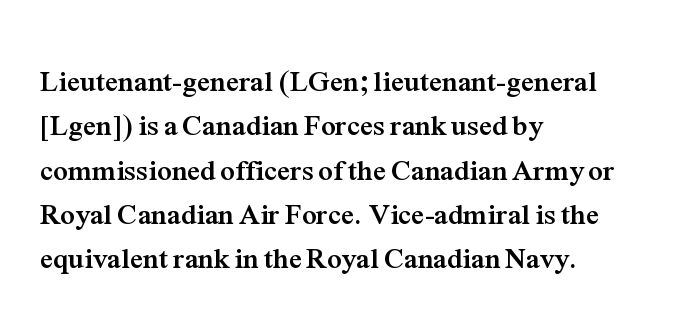
Lines of text with bare space underneath. Stroke terminals: seriffed. Honestly, the row spacing looks completely unremarkable. The gaps between neighbouring characters are ordinary and unremarkable. Note the varied advance widths — an 'i' is clearly narrower than an 'm'. Thick stems and heavy bowls — unmistakably bold.
